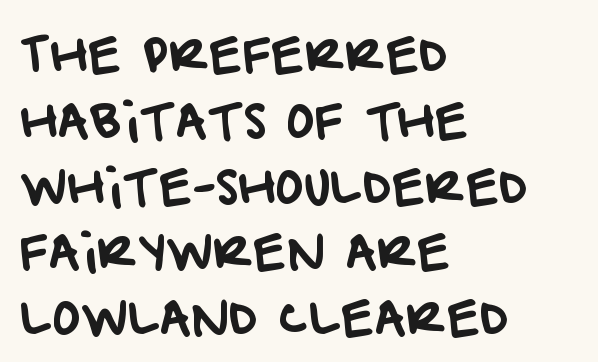
Q: Is the typeface a serif or a sans-serif typeface? A: Sans-serif.
Q: Is the text underlined? A: No.
Q: How is the paragraph aligned? A: Left-aligned.
Q: Is the spacing between letters normal or unusually wide? A: Normal.
Q: Is the spacing between lines tight, normal or loose? A: Normal.
Q: Width (condensed, normal, or wide)? A: Normal.
Q: Stroke contrast? A: Low.
Q: x-height? A: Large.
Q: Monospaced? A: No.
